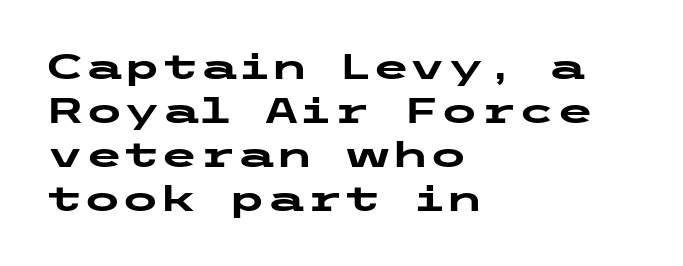
{"serif": "no", "italic": "no", "bold": "yes", "weight": "heavy", "width": "wide", "stroke_contrast": "low", "x_height": "medium", "underline": "no", "align": "left", "line_spacing": "normal", "line_spacing_ratio": 1.26, "letter_spacing": "normal", "letter_spacing_em": 0.0, "glyph_px": 35}
